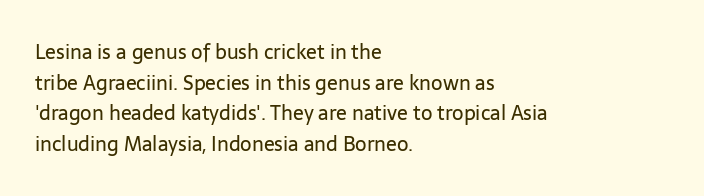
{"italic": "no", "bold": "no", "underline": "no", "align": "left", "line_spacing": "normal", "line_spacing_ratio": 1.53, "letter_spacing": "normal", "letter_spacing_em": 0.0, "glyph_px": 20}
